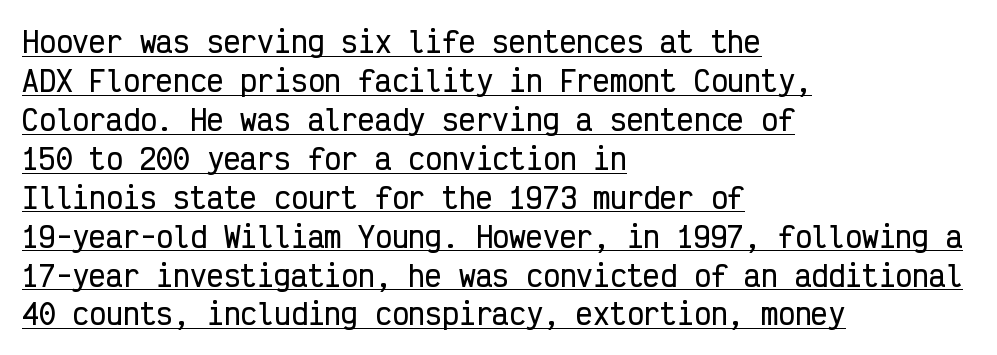
Q: Is the text italic (slanted)? A: No, it is upright.
Q: Is the typeface a serif or a sans-serif typeface? A: Sans-serif.
Q: Is the text underlined? A: Yes.
Q: How is the paragraph aligned? A: Left-aligned.
Q: Is the spacing between letters normal or unusually wide? A: Normal.
Q: Is the spacing between lines tight, normal or loose? A: Normal.
Q: Width (condensed, normal, or wide)? A: Condensed.
Q: Stroke contrast? A: Low.
Q: x-height? A: Medium.
Q: Monospaced? A: Yes.
